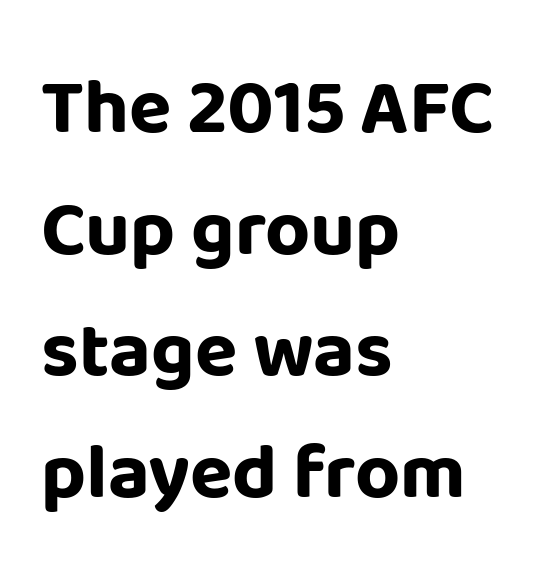
Q: Is the text bold? A: Yes.
Q: Is the text italic (slanted)? A: No, it is upright.
Q: Is the typeface a serif or a sans-serif typeface? A: Sans-serif.
Q: Is the text underlined? A: No.
Q: How is the paragraph aligned? A: Left-aligned.
Q: Is the spacing between letters normal or unusually wide? A: Normal.
Q: Is the spacing between lines tight, normal or loose? A: Normal.
Q: Width (condensed, normal, or wide)? A: Normal.
Q: Stroke contrast? A: Low.
Q: x-height? A: Large.
Q: Monospaced? A: No.
